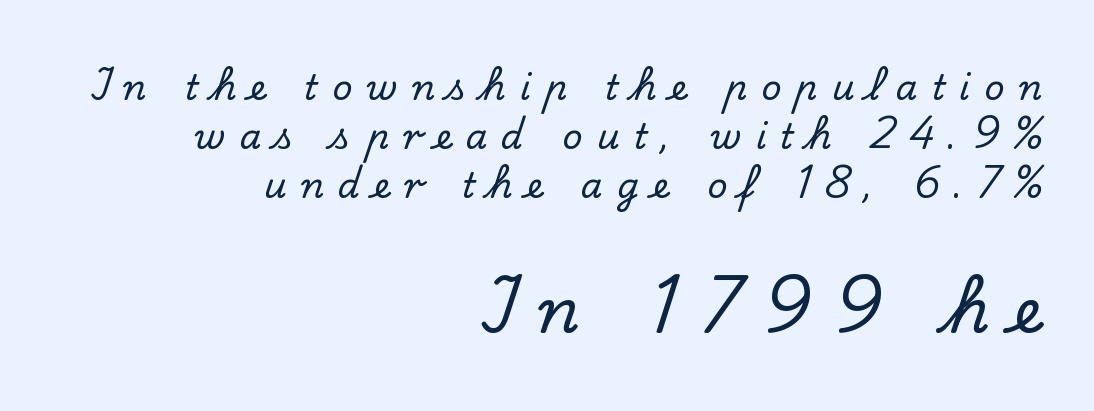
{"serif": "yes", "width": "normal", "stroke_contrast": "low", "x_height": "small", "monospaced": "no", "underline": "no", "align": "right", "line_spacing": "normal", "line_spacing_ratio": 1.4, "letter_spacing": "wide", "letter_spacing_em": 0.4, "larger_block": "second", "size_ratio": 1.77, "glyph_px": 62}
